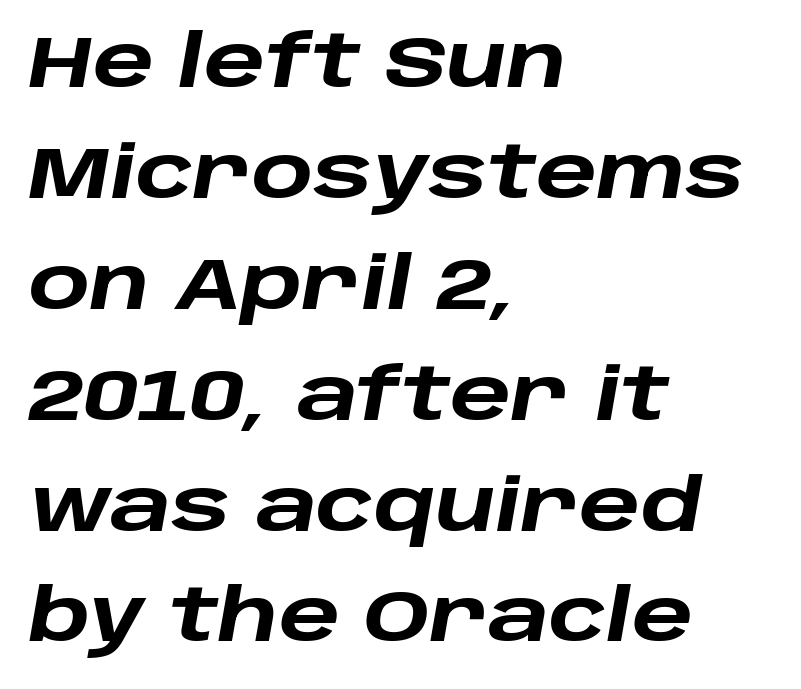
Q: Is the text bold? A: Yes.
Q: Is the text italic (slanted)? A: Yes, it leans right by about 10 degrees.
Q: Is the text underlined? A: No.
Q: How is the paragraph aligned? A: Left-aligned.
Q: Is the spacing between letters normal or unusually wide? A: Normal.
Q: Is the spacing between lines tight, normal or loose? A: Normal.
Q: Width (condensed, normal, or wide)? A: Wide.
Q: Stroke contrast? A: Low.
Q: x-height? A: Large.
Q: Monospaced? A: No.
